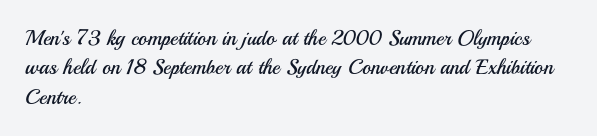
The image shows 21 px text type; set left-aligned, normal line spacing (1.4x), normal letter spacing, not underlined.
